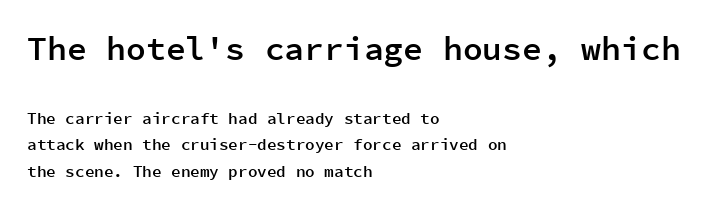
Q: Is the text bold? A: Semi-bold.
Q: Is the text italic (slanted)? A: No, it is upright.
Q: Is the typeface a serif or a sans-serif typeface? A: Sans-serif.
Q: Is the text underlined? A: No.
Q: How is the paragraph aligned? A: Left-aligned.
Q: Is the spacing between letters normal or unusually wide? A: Normal.
Q: Is the spacing between lines tight, normal or loose? A: Normal.
Q: Which block of text is set in a larger size, the first (top) or the second (bottom)? A: The first (top) one.
Q: Width (condensed, normal, or wide)? A: Normal.
Q: Stroke contrast? A: Low.
Q: x-height? A: Medium.
Q: Monospaced? A: Yes.
